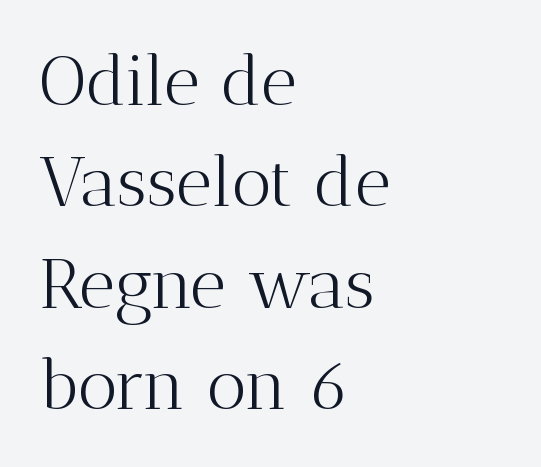
Q: Is the text bold? A: No.
Q: Is the text italic (slanted)? A: No, it is upright.
Q: Is the typeface a serif or a sans-serif typeface? A: Serif.
Q: Is the text underlined? A: No.
Q: How is the paragraph aligned? A: Left-aligned.
Q: Is the spacing between letters normal or unusually wide? A: Normal.
Q: Is the spacing between lines tight, normal or loose? A: Normal.
Q: Width (condensed, normal, or wide)? A: Normal.
Q: Stroke contrast? A: Medium.
Q: x-height? A: Medium.
Q: Monospaced? A: No.
